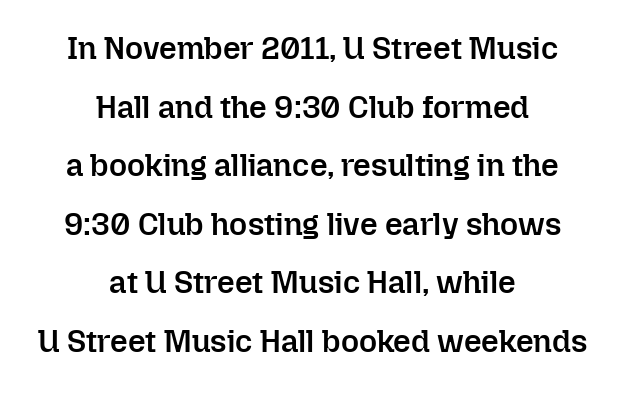
Q: Is the text bold? A: Semi-bold.
Q: Is the text italic (slanted)? A: No, it is upright.
Q: Is the text underlined? A: No.
Q: How is the paragraph aligned? A: Centered.
Q: Is the spacing between letters normal or unusually wide? A: Normal.
Q: Width (condensed, normal, or wide)? A: Normal.
Q: Stroke contrast? A: Low.
Q: x-height? A: Medium.
Q: Monospaced? A: No.
